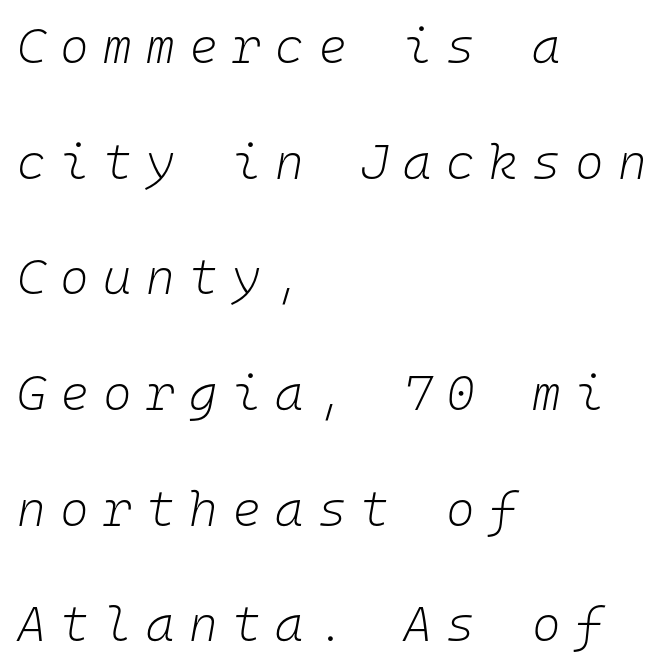
Style check: oblique. There is plenty of visible air inserted between adjacent glyphs. The font sits on the lighter half of the weight spectrum, regular included. The face used here is monospaced, like something from a code editor.
